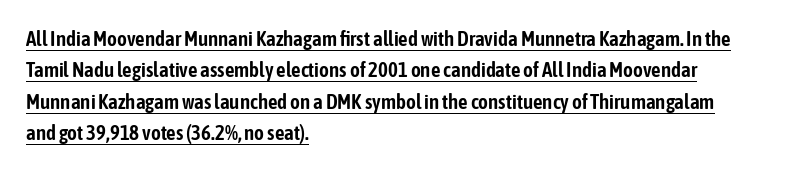
Q: Is the text italic (slanted)? A: No, it is upright.
Q: Is the text underlined? A: Yes.
Q: How is the paragraph aligned? A: Left-aligned.
Q: Is the spacing between letters normal or unusually wide? A: Normal.
Q: Is the spacing between lines tight, normal or loose? A: Normal.
